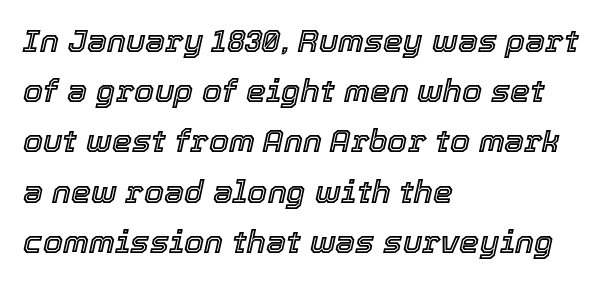
{"italic": "yes", "lean": "right", "slant_degrees": 12, "width": "normal", "x_height": "medium", "monospaced": "no", "underline": "no", "align": "left", "line_spacing": "normal", "line_spacing_ratio": 1.57, "letter_spacing": "normal", "letter_spacing_em": 0.0, "glyph_px": 32}
